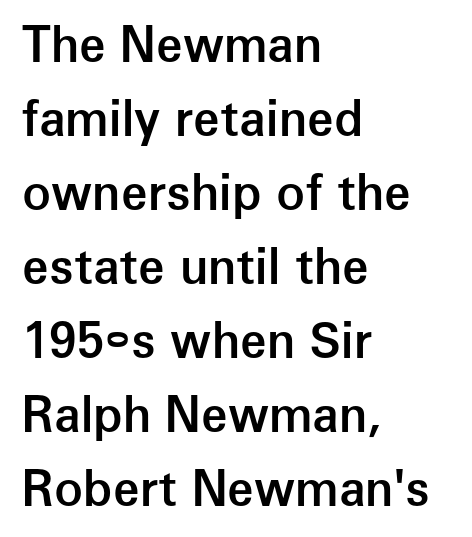
Q: Is the text bold? A: Semi-bold.
Q: Is the text italic (slanted)? A: No, it is upright.
Q: Is the typeface a serif or a sans-serif typeface? A: Sans-serif.
Q: Is the text underlined? A: No.
Q: How is the paragraph aligned? A: Left-aligned.
Q: Is the spacing between letters normal or unusually wide? A: Normal.
Q: Is the spacing between lines tight, normal or loose? A: Normal.
Q: Width (condensed, normal, or wide)? A: Normal.
Q: Stroke contrast? A: Low.
Q: x-height? A: Medium.
Q: Monospaced? A: No.
